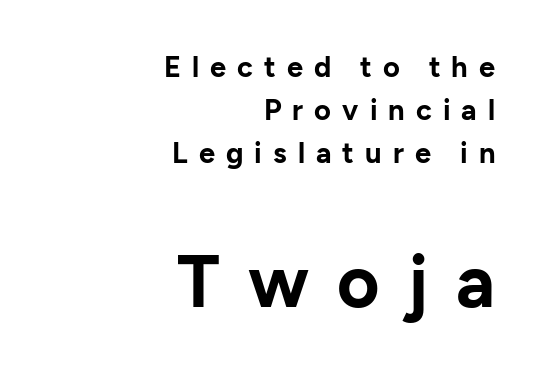
Q: Is the text bold? A: Yes.
Q: Is the text italic (slanted)? A: No, it is upright.
Q: Is the typeface a serif or a sans-serif typeface? A: Sans-serif.
Q: Is the text underlined? A: No.
Q: How is the paragraph aligned? A: Right-aligned.
Q: Is the spacing between letters normal or unusually wide? A: Unusually wide.
Q: Is the spacing between lines tight, normal or loose? A: Normal.
Q: Which block of text is set in a larger size, the first (top) or the second (bottom)? A: The second (bottom) one.
Q: Width (condensed, normal, or wide)? A: Normal.
Q: Stroke contrast? A: Low.
Q: x-height? A: Medium.
Q: Monospaced? A: No.
